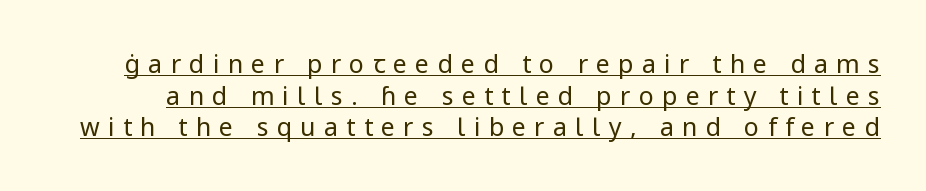
The image shows 25 px text type, upright; set normal line spacing (1.27x), unusually wide letter spacing (+0.33 em), underlined.
